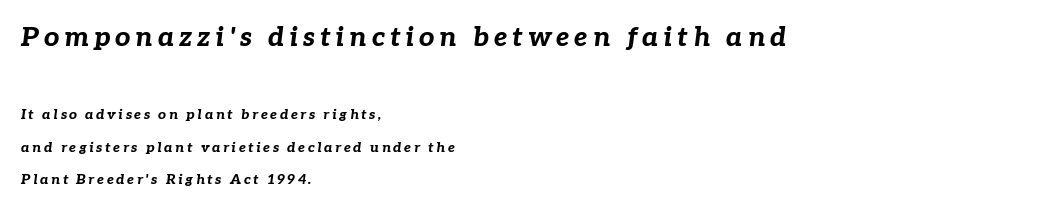
The gap between lines stays unmarked. Is the type bold? Yes — the strokes are clearly thick and heavy. Scale decreases going downward across the two blocks. Widely set lines give the paragraph a tall, airy silhouette. These lines stack with their left ends in a neat column.
